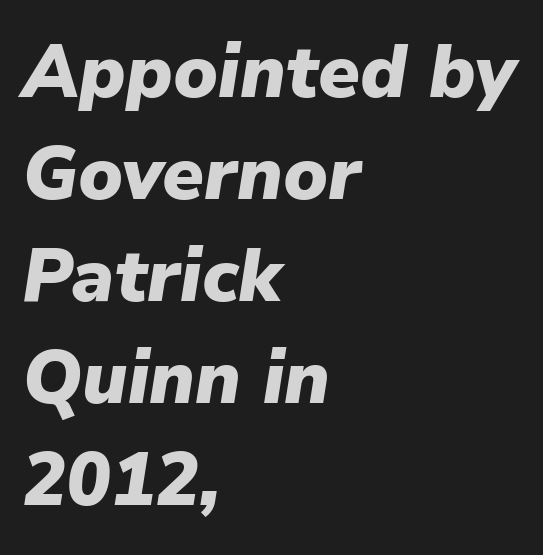
The gap between lines stays unmarked. In terms of posture, this sample is oblique. Vertical spacing — default. Pretty heavy lettering here — definitely bold. The line texture is even and compact thanks to regular tracking.
